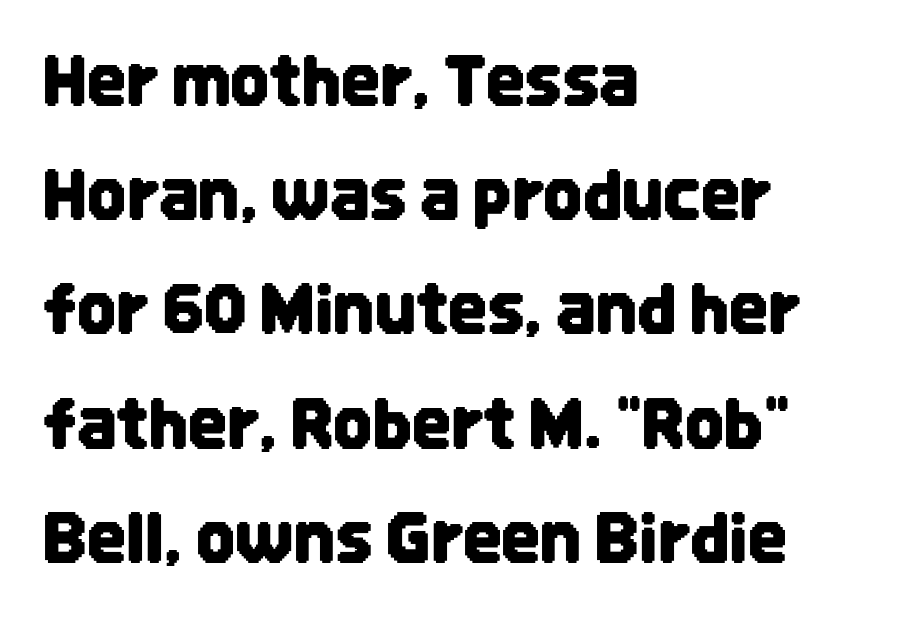
Grotesque or geometric, the face here clearly has no serifs. Do the letters lean? They stand straight. Regular leading. Think of a printed novel: that variable character pitch is what you see here. The zone under the glyphs is completely vacant.
